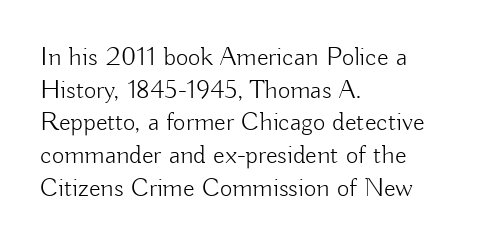
{"italic": "no", "bold": "no", "underline": "no", "align": "left", "line_spacing_ratio": 1.21, "letter_spacing": "normal", "letter_spacing_em": 0.0, "glyph_px": 27}
